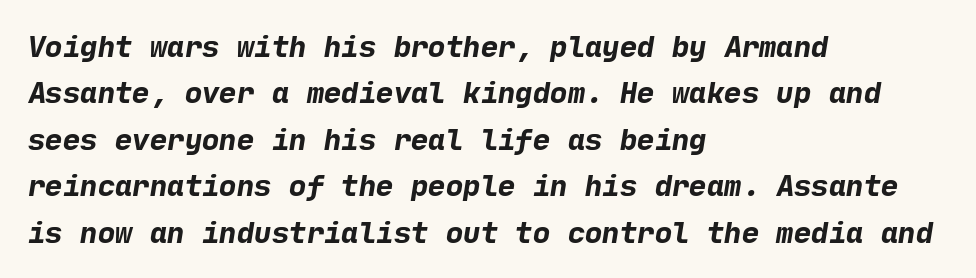
{"serif": "no", "bold": "yes", "weight": "bold", "width": "normal", "stroke_contrast": "low", "x_height": "medium", "underline": "no", "align": "left", "line_spacing": "normal", "line_spacing_ratio": 1.6, "letter_spacing": "normal", "letter_spacing_em": 0.0, "glyph_px": 29}
